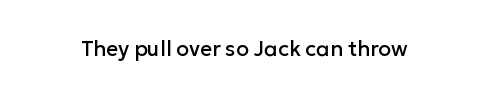
Every character sits straight up, as roman type does. The string is rendered with underlining switched off. Students, note that the glyphs here touch the page at normal intervals.
